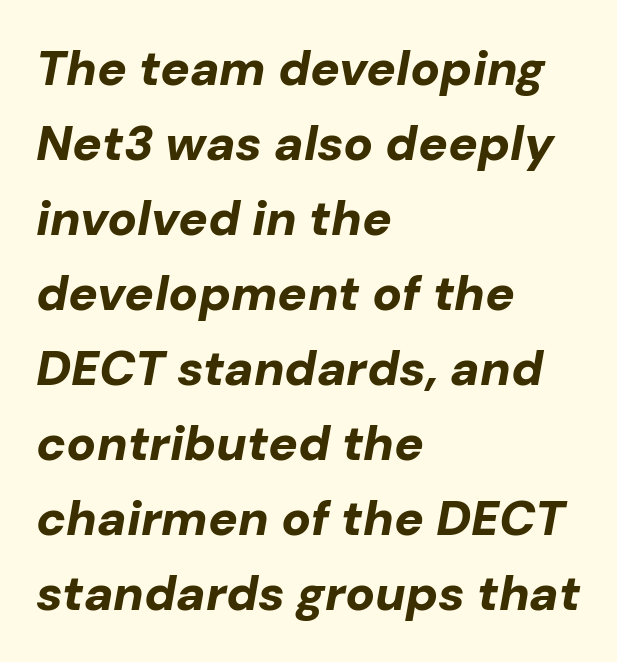
The image shows 49 px bold type, italic (leaning right); set left-aligned, normal line spacing (1.53x), normal letter spacing, not underlined; low stroke contrast and a medium x-height.
